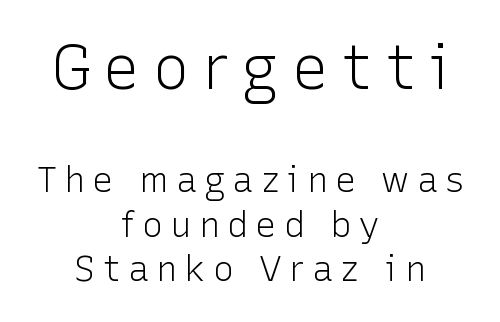
The image shows 61 px light sans-serif type, upright; set centered, normal line spacing (1.28x), unusually wide letter spacing (+0.21 em), not underlined; the first (top) block is 1.74x larger; low stroke contrast and a medium x-height.
